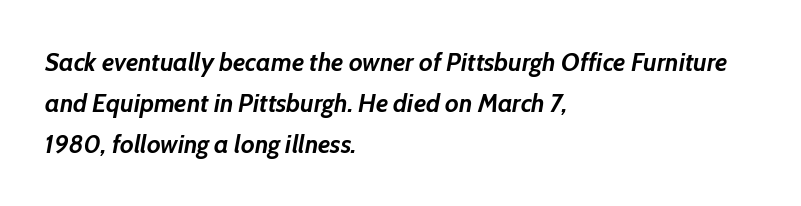
The image shows 26 px bold type, italic (leaning right); set left-aligned, normal line spacing (1.58x), normal letter spacing, not underlined.
